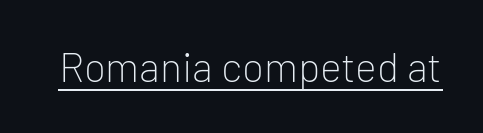
The image shows 41 px light sans-serif type, upright; set normal letter spacing, underlined; low stroke contrast and a medium x-height.
